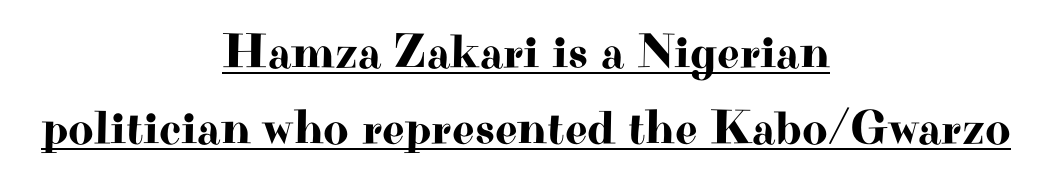
The image shows 49 px wide serif type, upright; set centered, normal line spacing (1.56x), normal letter spacing, underlined; high stroke contrast and a small x-height.
